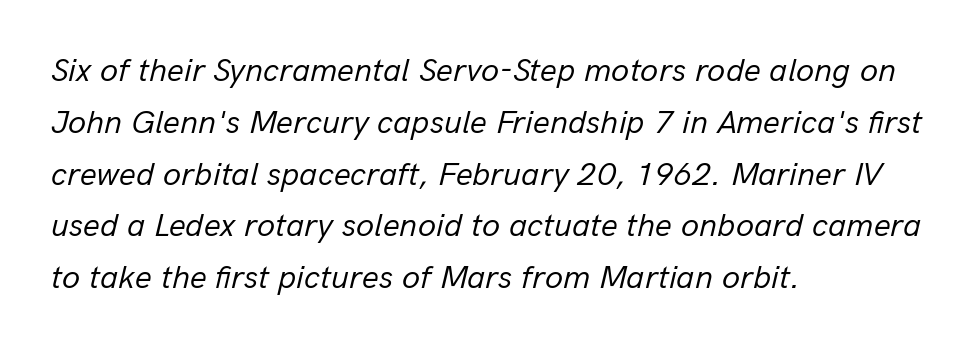
Q: Is the text bold? A: No.
Q: Is the text italic (slanted)? A: Yes, it leans right by about 13 degrees.
Q: Is the text underlined? A: No.
Q: How is the paragraph aligned? A: Left-aligned.
Q: Is the spacing between letters normal or unusually wide? A: Normal.
Q: Is the spacing between lines tight, normal or loose? A: Normal.
Q: Width (condensed, normal, or wide)? A: Normal.
Q: Stroke contrast? A: Low.
Q: x-height? A: Medium.
Q: Monospaced? A: No.
